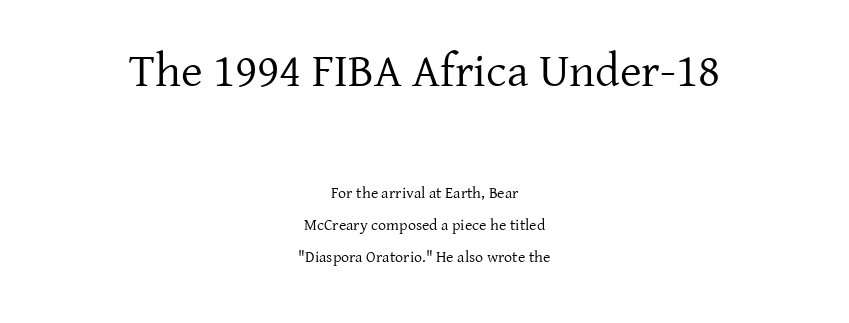
{"serif": "yes", "italic": "no", "bold": "no", "weight": "regular", "width": "normal", "stroke_contrast": "low", "x_height": "medium", "monospaced": "no", "underline": "no", "align": "center", "line_spacing": "loose", "line_spacing_ratio": 2.01, "letter_spacing": "normal", "letter_spacing_em": 0.0, "larger_block": "first", "size_ratio": 2.94, "glyph_px": 47}
